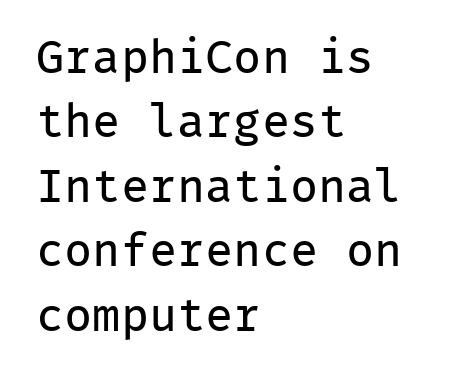
{"serif": "no", "italic": "no", "bold": "no", "weight": "regular", "width": "normal", "stroke_contrast": "low", "x_height": "medium", "monospaced": "yes", "underline": "no", "align": "left", "line_spacing": "normal", "line_spacing_ratio": 1.37, "letter_spacing": "normal", "letter_spacing_em": 0.0, "glyph_px": 47}
